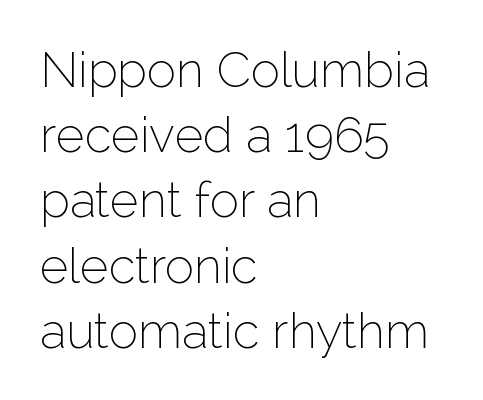
These lines were composed using upright roman letters. These lines are rendered in a variable-pitch font. Just letters on the line, the space beneath them empty. No extra tracking has been applied to these lines. The strokes carry an ordinary text weight at most. In CSS terms this would be text-align: left.
